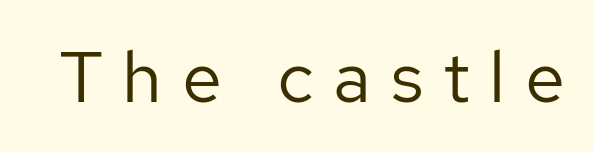
{"serif": "no", "italic": "no", "bold": "no", "weight": "regular", "width": "normal", "stroke_contrast": "low", "x_height": "medium", "monospaced": "no", "underline": "no", "letter_spacing": "wide", "letter_spacing_em": 0.27, "glyph_px": 72}
